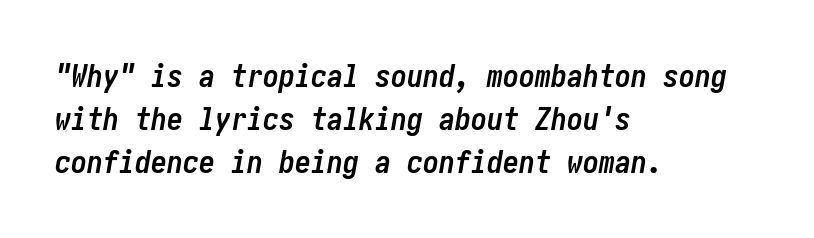
The image shows 32 px semibold, condensed type, italic (leaning right); set left-aligned, normal line spacing (1.35x), normal letter spacing, not underlined; low stroke contrast and a medium x-height.
